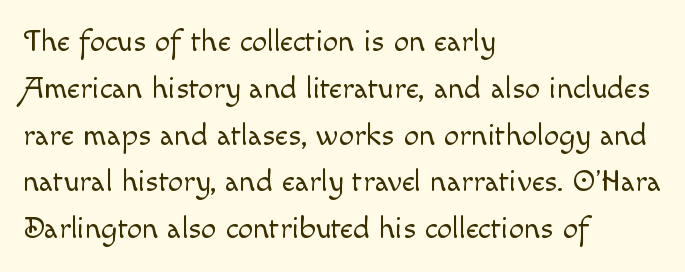
{"italic": "no", "bold": "no", "weight": "light", "width": "normal", "x_height": "small", "monospaced": "no", "underline": "no", "align": "left", "line_spacing": "normal", "line_spacing_ratio": 1.51, "letter_spacing": "normal", "letter_spacing_em": 0.0, "glyph_px": 31}
